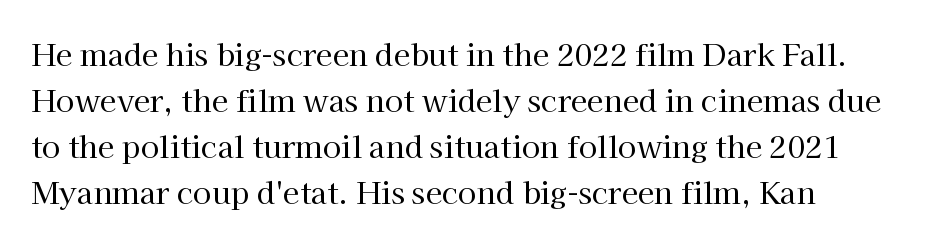
Heaviness? Minimal to ordinary, like unemphasized prose. Compared with typical body copy, the letter spacing here is the same. Spacing verdict: proportional, widths tailored to each character. The face used here is seriffed, in the tradition of book romans. Vertical strokes here are truly vertical.
